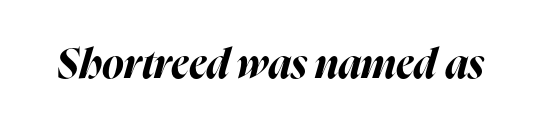
Q: Is the text bold? A: Yes.
Q: Is the text italic (slanted)? A: Yes, it leans right by about 16 degrees.
Q: Is the text underlined? A: No.
Q: Is the spacing between letters normal or unusually wide? A: Normal.
Q: Width (condensed, normal, or wide)? A: Normal.
Q: Stroke contrast? A: High.
Q: x-height? A: Medium.
Q: Monospaced? A: No.
